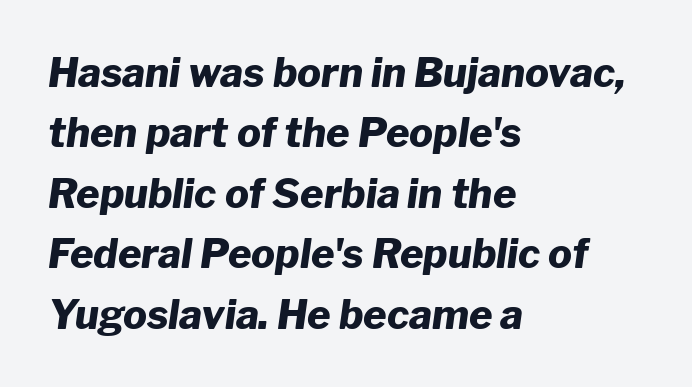
The image shows 40 px heavy type, italic (leaning right); set left-aligned, normal line spacing (1.51x), normal letter spacing, not underlined; low stroke contrast and a medium x-height.
